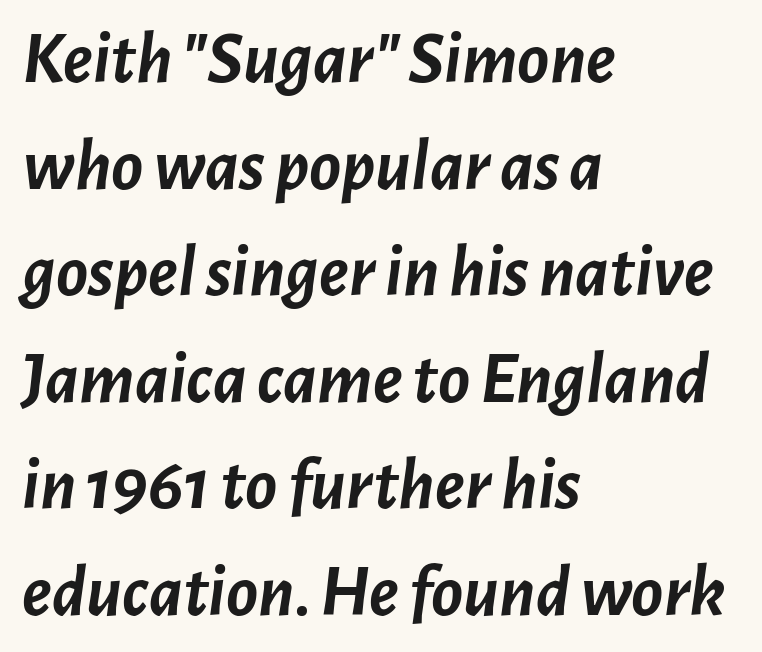
Each row of text sits above clean, open space. Think of a printed novel: that variable character pitch is what you see here. Leftover space on each line is placed entirely after the last word. Posture: slanted. Whoever set this chose a conventional vertical rhythm.
